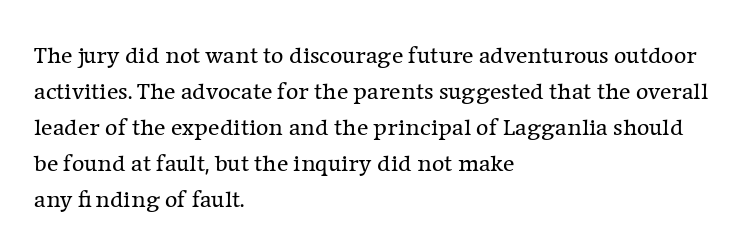
The image shows 24 px text type, upright; set left-aligned, normal line spacing (1.5x), normal letter spacing, not underlined.
